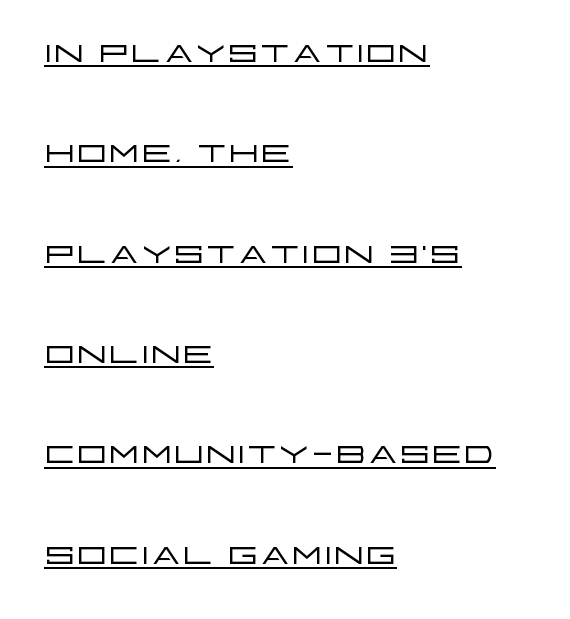
The image shows 48 px light, wide sans-serif type, upright; set left-aligned, loose line spacing (2.09x), normal letter spacing, underlined; low stroke contrast and a large x-height.
